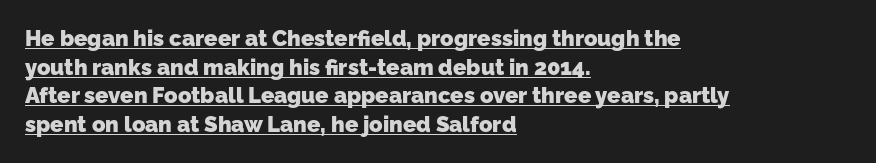
A typesetter would call this zero additional tracking. The block of text has a typical density, with ordinary space between rows. Line starts are locked; line ends wander. In terms of weight, the rendering is a true, heavy bold. Underlining? Definitely there.
